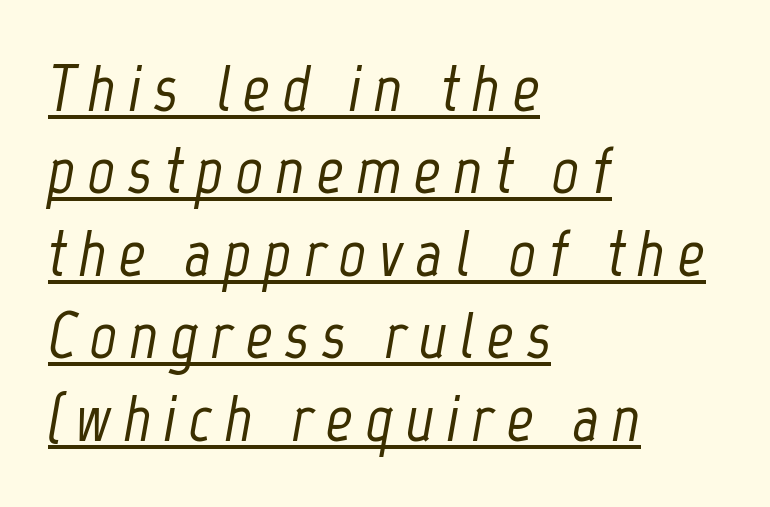
The image shows 66 px condensed type, italic (leaning right); set left-aligned, normal line spacing (1.25x), underlined; low stroke contrast and a medium x-height.
